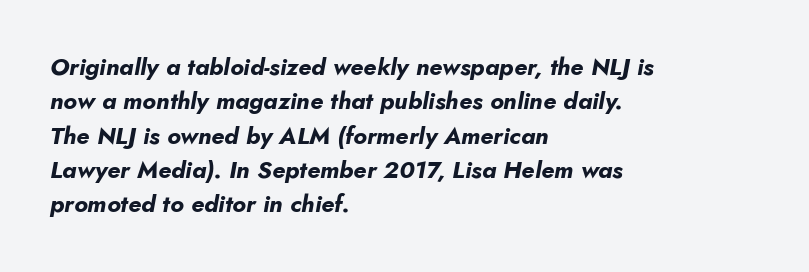
Q: Is the text bold? A: Yes.
Q: Is the text italic (slanted)? A: Yes, it leans right by about 10 degrees.
Q: Is the text underlined? A: No.
Q: How is the paragraph aligned? A: Left-aligned.
Q: Is the spacing between letters normal or unusually wide? A: Normal.
Q: Is the spacing between lines tight, normal or loose? A: Normal.
